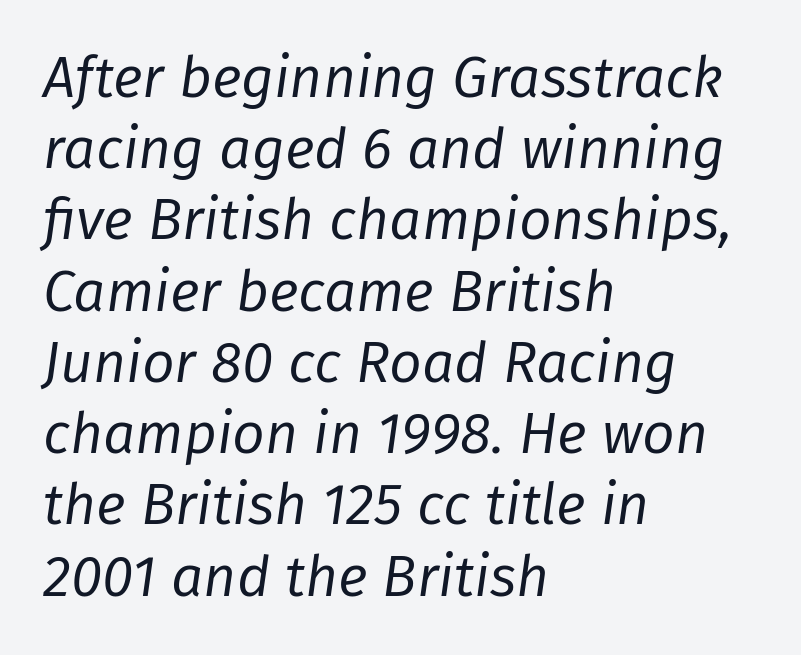
The image shows 57 px regular-weight type, italic (leaning right); set left-aligned, normal line spacing (1.25x), normal letter spacing, not underlined; low stroke contrast and a medium x-height.
